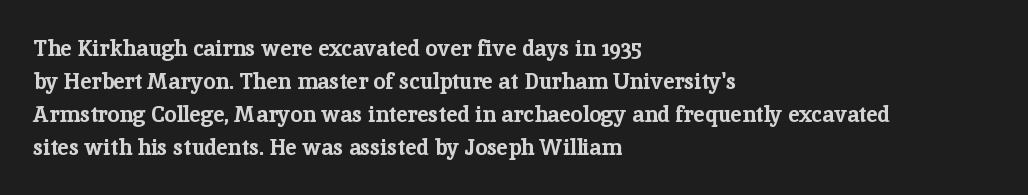
The image shows 22 px bold type, upright; set left-aligned, normal line spacing (1.5x), normal letter spacing, not underlined.
